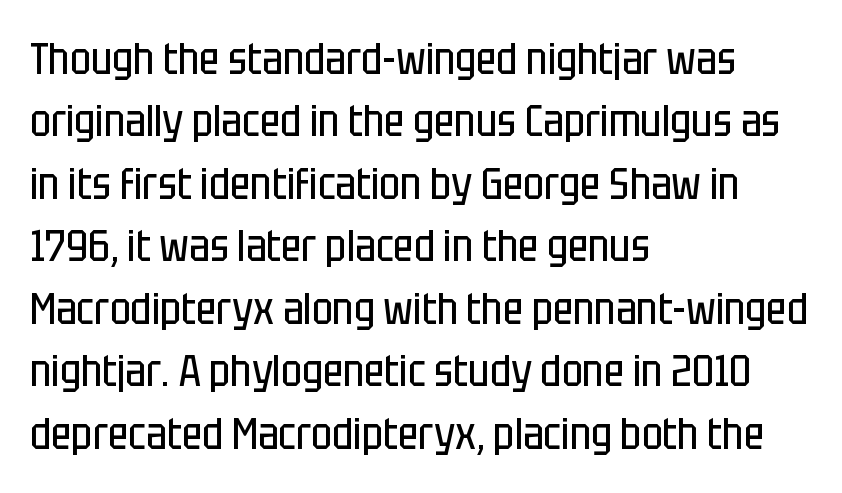
{"serif": "no", "italic": "no", "bold": "no", "weight": "regular", "width": "condensed", "stroke_contrast": "low", "x_height": "large", "monospaced": "no", "underline": "no", "align": "left", "line_spacing": "normal", "line_spacing_ratio": 1.42, "letter_spacing": "normal", "letter_spacing_em": 0.0, "glyph_px": 44}
